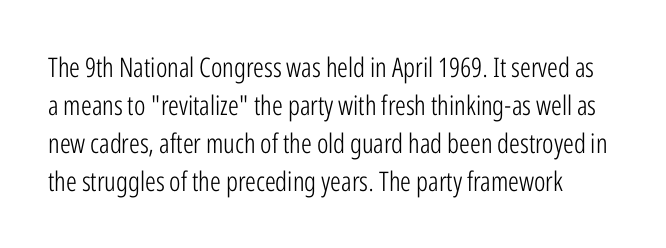
Q: Is the text bold? A: No.
Q: Is the text italic (slanted)? A: No, it is upright.
Q: Is the text underlined? A: No.
Q: Is the spacing between letters normal or unusually wide? A: Normal.
Q: Is the spacing between lines tight, normal or loose? A: Normal.
